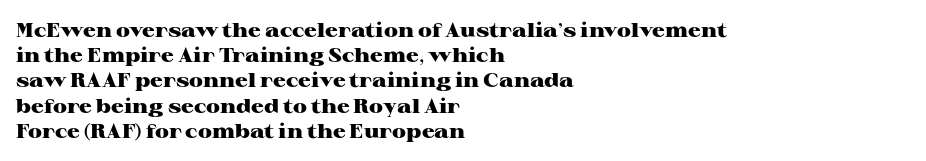
Q: Is the text bold? A: Yes.
Q: Is the text italic (slanted)? A: No, it is upright.
Q: Is the text underlined? A: No.
Q: How is the paragraph aligned? A: Left-aligned.
Q: Is the spacing between letters normal or unusually wide? A: Normal.
Q: Is the spacing between lines tight, normal or loose? A: Normal.
